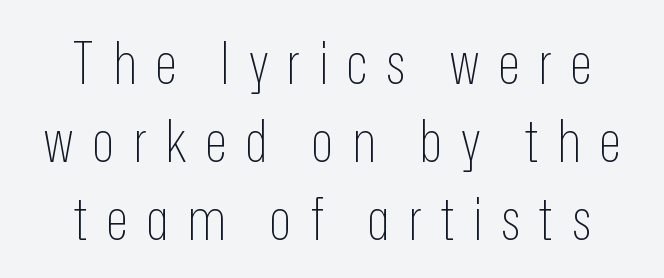
The image shows 59 px thin, condensed sans-serif type, upright; set centered, normal line spacing (1.32x), unusually wide letter spacing (+0.31 em), not underlined; low stroke contrast and a medium x-height.
